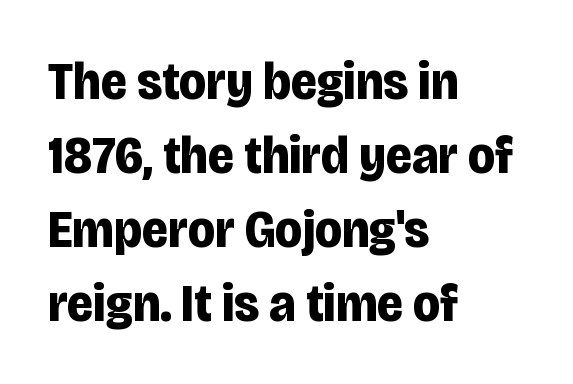
The rag falls on the right side of this text block. Does extra space separate the letters? No, they use regular spacing. Weight: bold. No word sits above an underline. Is this a fixed-width face? No — the glyphs have proportional, varying widths.
